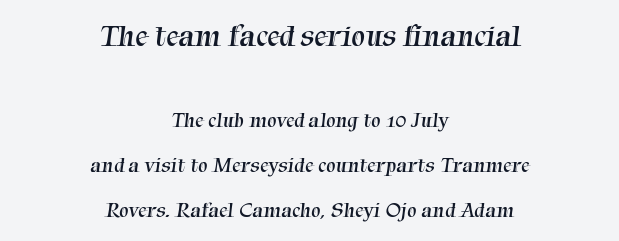
Q: Is the text bold? A: No.
Q: Is the typeface a serif or a sans-serif typeface? A: Serif.
Q: Is the text underlined? A: No.
Q: How is the paragraph aligned? A: Centered.
Q: Is the spacing between letters normal or unusually wide? A: Normal.
Q: Is the spacing between lines tight, normal or loose? A: Loose.
Q: Which block of text is set in a larger size, the first (top) or the second (bottom)? A: The first (top) one.
Q: Width (condensed, normal, or wide)? A: Normal.
Q: Stroke contrast? A: Medium.
Q: x-height? A: Medium.
Q: Monospaced? A: No.
